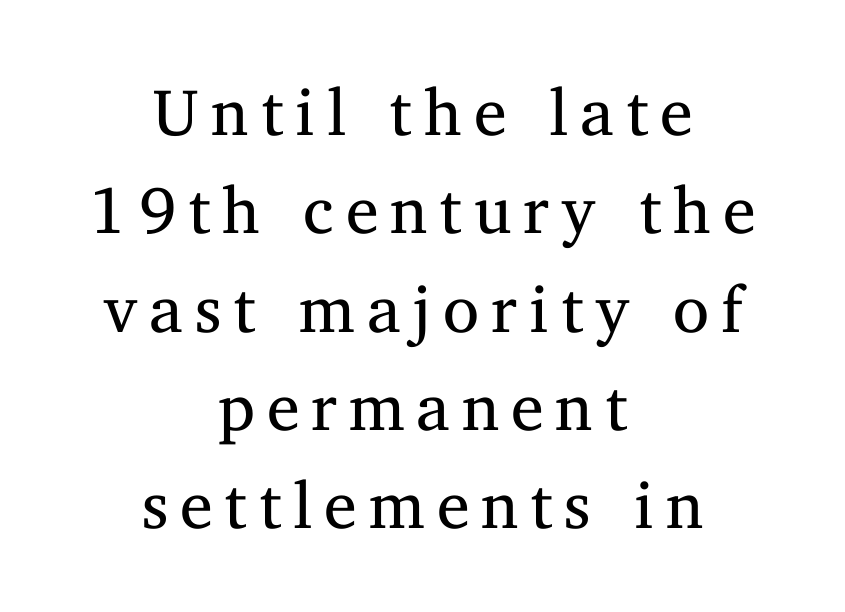
{"serif": "yes", "italic": "no", "bold": "no", "weight": "regular", "width": "normal", "stroke_contrast": "medium", "x_height": "medium", "monospaced": "no", "underline": "no", "align": "center", "line_spacing": "normal", "line_spacing_ratio": 1.49, "glyph_px": 66}
